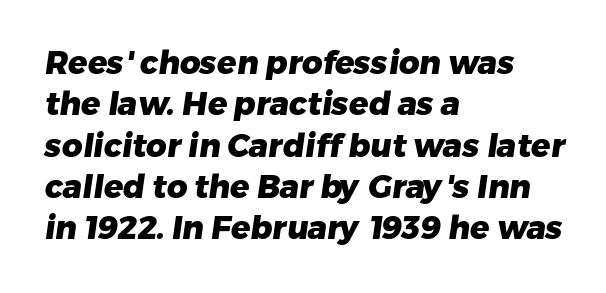
Q: Is the text bold? A: Yes.
Q: Is the typeface a serif or a sans-serif typeface? A: Sans-serif.
Q: Is the text underlined? A: No.
Q: How is the paragraph aligned? A: Left-aligned.
Q: Is the spacing between letters normal or unusually wide? A: Normal.
Q: Is the spacing between lines tight, normal or loose? A: Normal.
Q: Width (condensed, normal, or wide)? A: Normal.
Q: Stroke contrast? A: Low.
Q: x-height? A: Medium.
Q: Monospaced? A: No.
